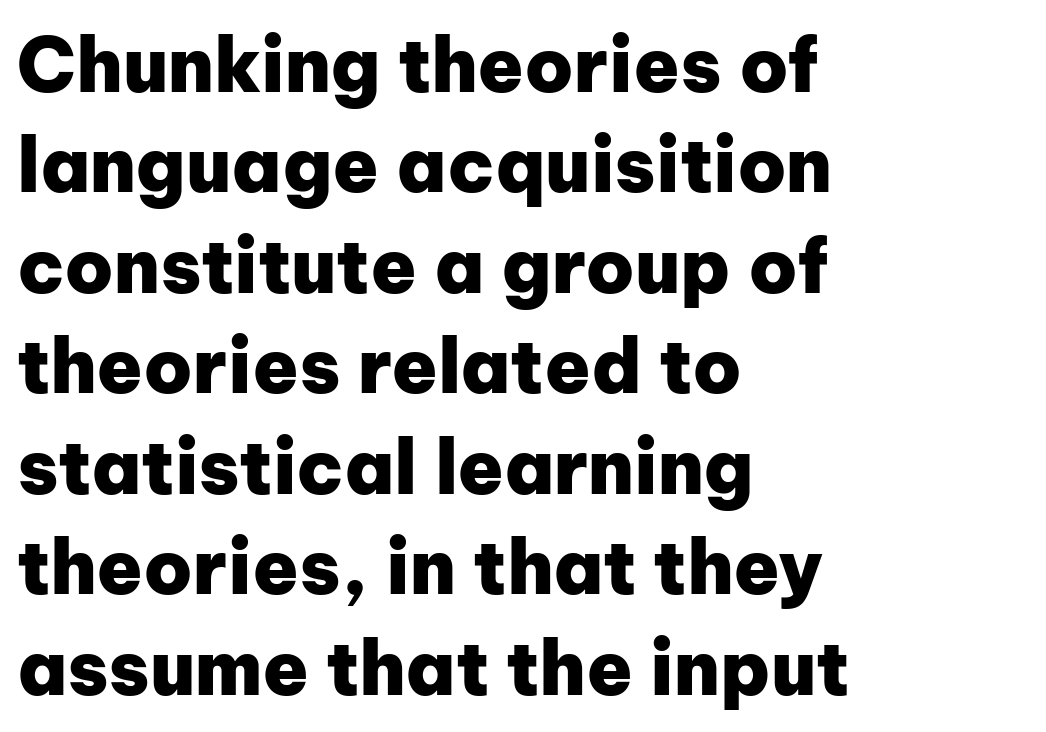
The image shows 75 px heavy sans-serif type, upright; set left-aligned, normal line spacing (1.34x), normal letter spacing, not underlined; low stroke contrast and a medium x-height.
